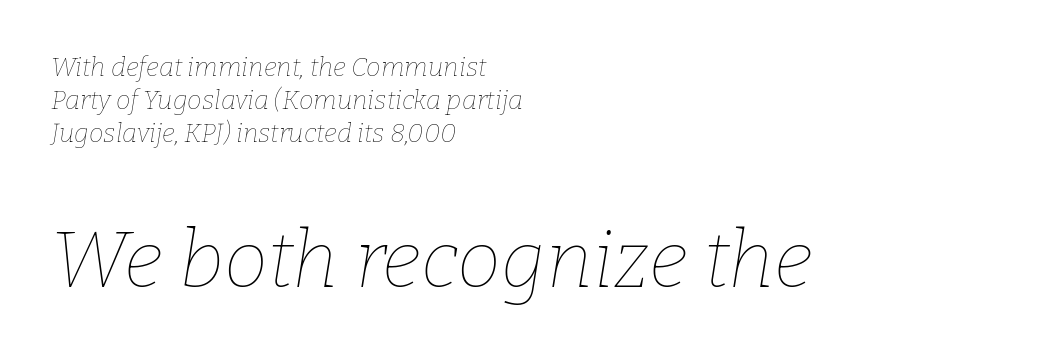
The lines in this sample share a left origin and differ only in where they stop. The letterforms sit at book weight or below. The foot of each line stays bare and open. The rendering applies a slant to the glyphs. Is this a fixed-width face? No — the glyphs have proportional, varying widths.
